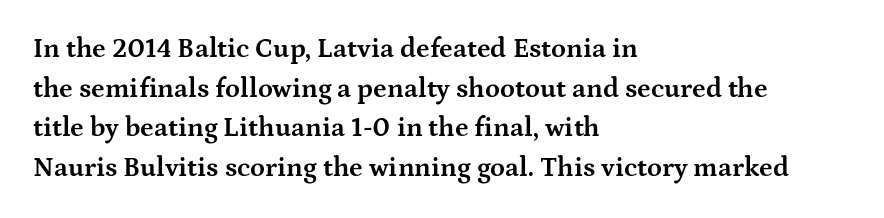
The glyphs are unaccompanied by any horizontal stroke below them. The characters look thick and weighty, a clear bold. Horizontally, the lines are justified to the leading edge only. Successive baselines arrive at the customary interval. Ordinary non-slanted type is in use.
